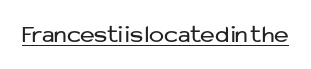
{"italic": "no", "bold": "no", "underline": "yes", "letter_spacing": "normal", "letter_spacing_em": 0.0, "glyph_px": 25}
